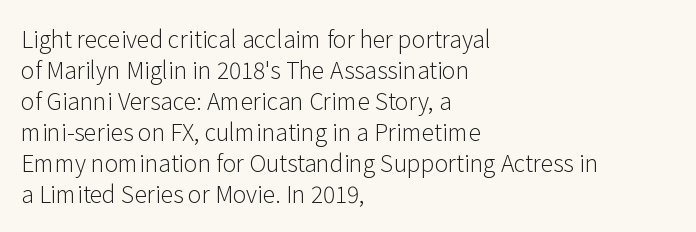
Q: Is the text bold? A: No.
Q: Is the text italic (slanted)? A: No, it is upright.
Q: Is the text underlined? A: No.
Q: How is the paragraph aligned? A: Left-aligned.
Q: Is the spacing between letters normal or unusually wide? A: Normal.
Q: Is the spacing between lines tight, normal or loose? A: Normal.
